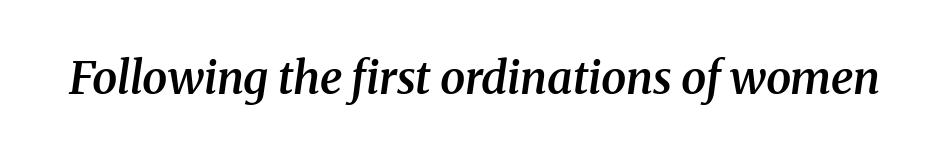
Old-style or modern, the face here clearly has serifs. This sample has the flowing, uneven cadence of proportional lettering. Is the type slanted? Yes — the strokes lean at a clear angle. The gaps between neighbouring characters are ordinary and unremarkable. Each glyph is drawn with semibold strokes, heavier than normal yet not fully bold.
